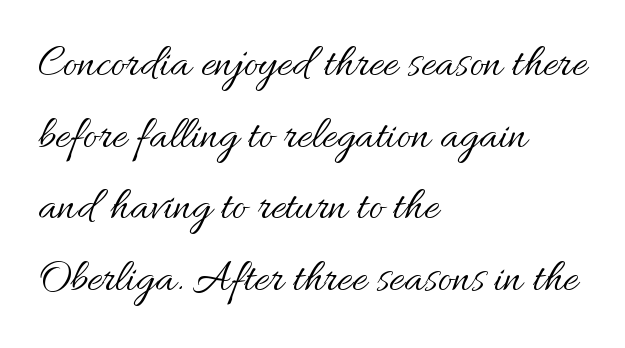
{"bold": "no", "weight": "regular", "width": "normal", "stroke_contrast": "medium", "x_height": "small", "monospaced": "no", "underline": "no", "align": "left", "line_spacing": "normal", "line_spacing_ratio": 1.59, "letter_spacing": "normal", "letter_spacing_em": 0.0, "glyph_px": 45}
